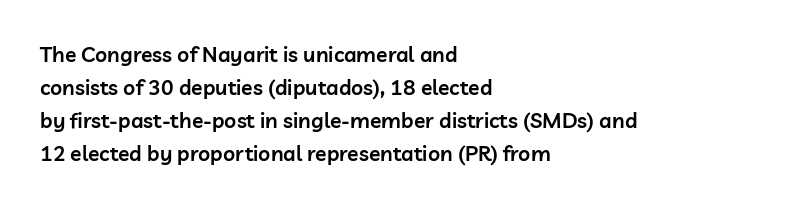
{"italic": "no", "bold": "semi", "underline": "no", "align": "left", "line_spacing": "normal", "line_spacing_ratio": 1.57, "letter_spacing": "normal", "letter_spacing_em": 0.0, "glyph_px": 21}
